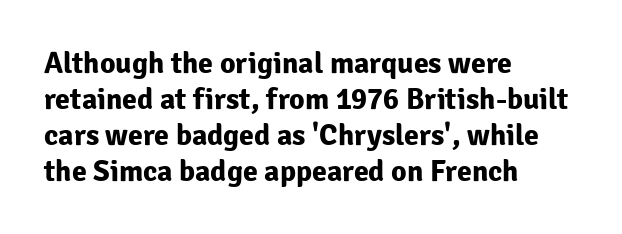
Q: Is the text bold? A: Yes.
Q: Is the text italic (slanted)? A: No, it is upright.
Q: Is the typeface a serif or a sans-serif typeface? A: Sans-serif.
Q: Is the text underlined? A: No.
Q: How is the paragraph aligned? A: Left-aligned.
Q: Is the spacing between letters normal or unusually wide? A: Normal.
Q: Width (condensed, normal, or wide)? A: Normal.
Q: Stroke contrast? A: Low.
Q: x-height? A: Medium.
Q: Monospaced? A: No.
